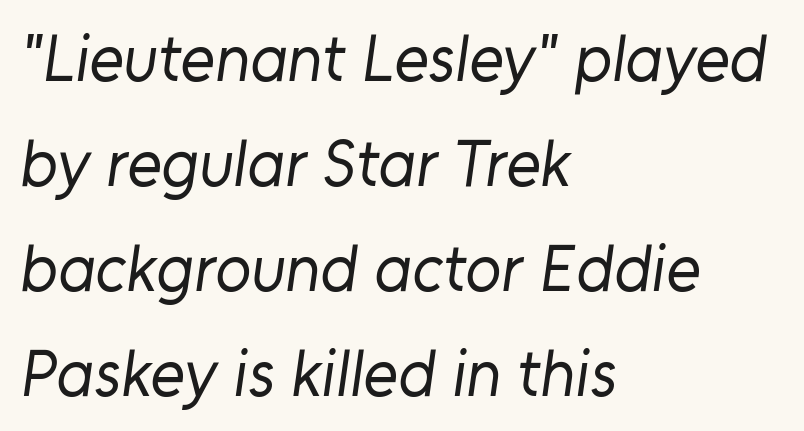
Each letter's strokes conclude bluntly, with no projecting serifs. Only glyphs here, with clear space below each row. Does the copy run flush right? No — it runs flush left. A normal amount of white space separates one row of letters from the next.
